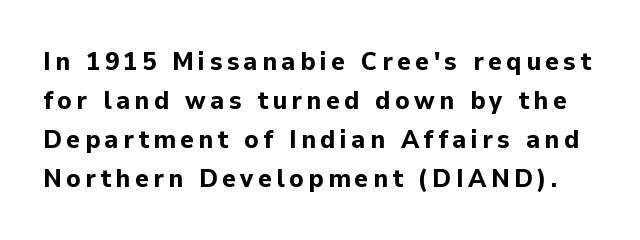
Q: Is the text bold? A: Yes.
Q: Is the text italic (slanted)? A: No, it is upright.
Q: Is the text underlined? A: No.
Q: Is the spacing between lines tight, normal or loose? A: Normal.
